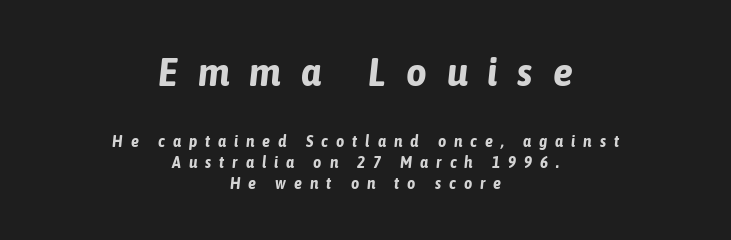
Q: Is the text bold? A: Yes.
Q: Is the text italic (slanted)? A: Yes, it leans right by about 6 degrees.
Q: Is the text underlined? A: No.
Q: How is the paragraph aligned? A: Centered.
Q: Is the spacing between letters normal or unusually wide? A: Unusually wide.
Q: Is the spacing between lines tight, normal or loose? A: Normal.
Q: Which block of text is set in a larger size, the first (top) or the second (bottom)? A: The first (top) one.
Q: Width (condensed, normal, or wide)? A: Condensed.
Q: Stroke contrast? A: Low.
Q: x-height? A: Medium.
Q: Monospaced? A: No.
